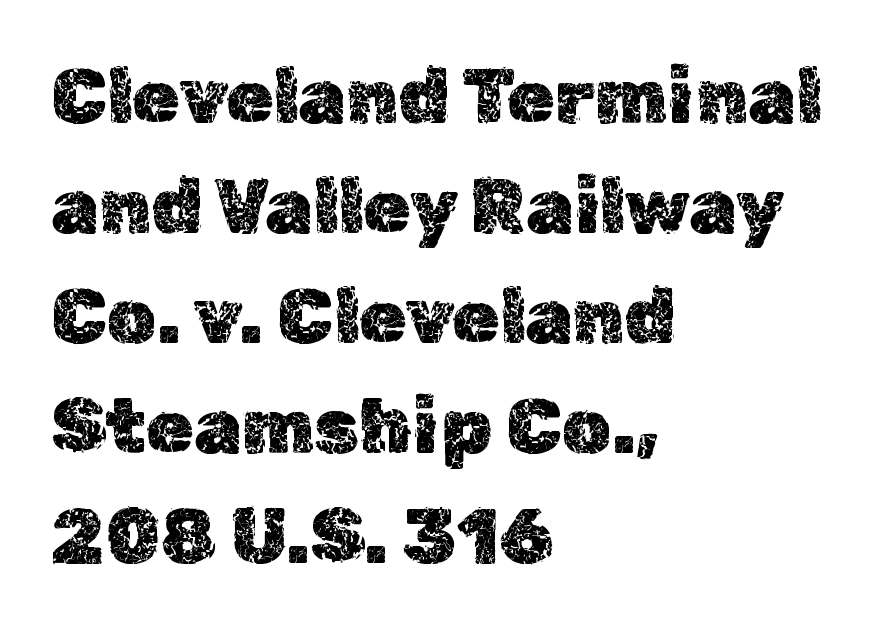
Any mark beneath the type? The region is blank. The font's upright variant was chosen for this text. Note the varied advance widths — an 'i' is clearly narrower than an 'm'. This rendering uses left alignment, leaving the right contour irregular.
